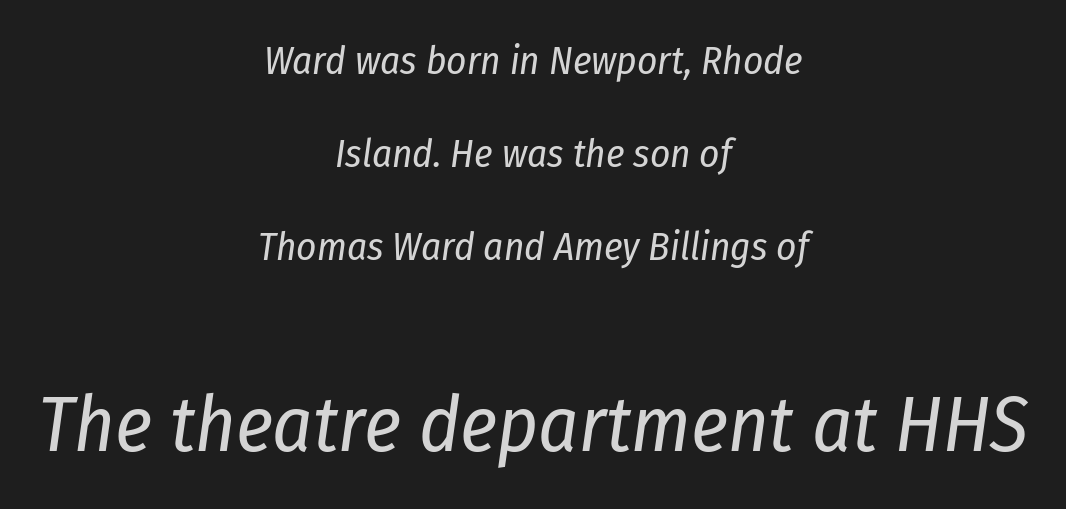
Words appear dense and cohesive because spacing is normal. Interline gaps are noticeably wide in this sample. This sample has the flowing, uneven cadence of proportional lettering. A light-to-regular cut is what we see here. The lines are quadded center. The specimen reads as italic at a glance.
